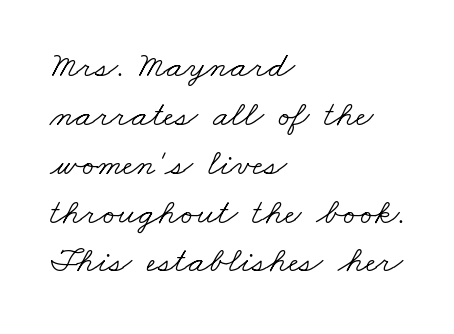
Do the characters align in a grid? No, the font is proportional. Compared with a centered layout, this one pins lines to the left instead. Underline: absent. Baseline-to-baseline distance is the conventional proportion of letter height. This is not heavy type; no bold has been used.
